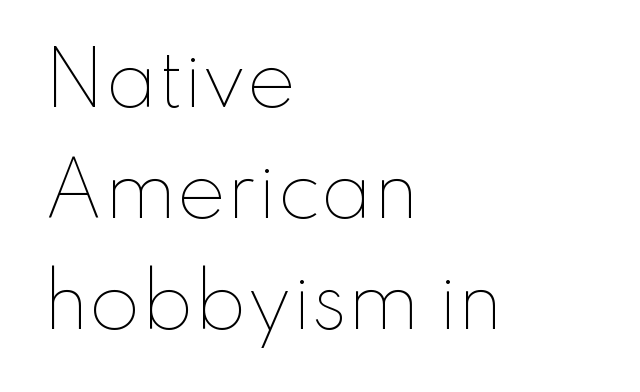
Q: Is the text bold? A: No.
Q: Is the text italic (slanted)? A: No, it is upright.
Q: Is the text underlined? A: No.
Q: How is the paragraph aligned? A: Left-aligned.
Q: Is the spacing between letters normal or unusually wide? A: Normal.
Q: Is the spacing between lines tight, normal or loose? A: Normal.
Q: Width (condensed, normal, or wide)? A: Normal.
Q: Stroke contrast? A: Low.
Q: x-height? A: Small.
Q: Monospaced? A: No.
